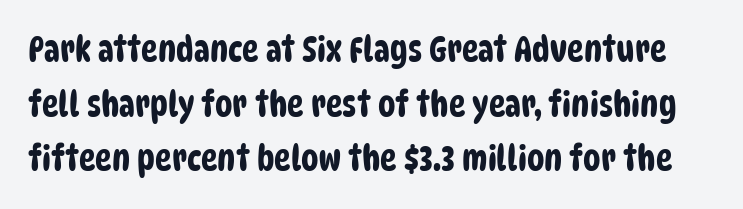
{"serif": "no", "width": "condensed", "stroke_contrast": "low", "x_height": "large", "monospaced": "no", "underline": "no", "line_spacing": "normal", "line_spacing_ratio": 1.56, "letter_spacing": "normal", "letter_spacing_em": 0.0, "glyph_px": 35}
